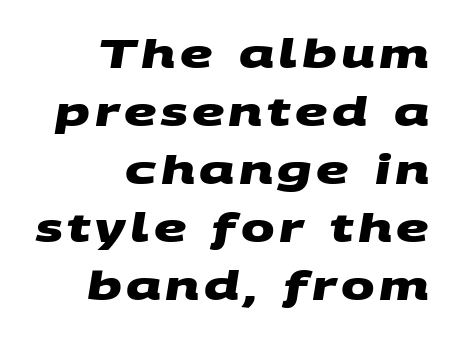
Heft: maximum for text — a bold. Character widths vary here, with narrow letters taking less room than wide ones. The glyphs in this specimen are sans serif. What's the leading like? Ordinary, nothing unusual. The glyphs are unaccompanied by any horizontal stroke below them. Right-aligned paragraph, ragged on the left.
